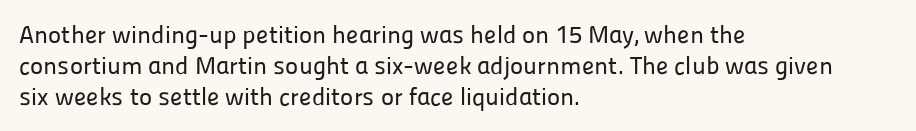
Q: Is the text italic (slanted)? A: No, it is upright.
Q: Is the text underlined? A: No.
Q: How is the paragraph aligned? A: Left-aligned.
Q: Is the spacing between letters normal or unusually wide? A: Normal.
Q: Is the spacing between lines tight, normal or loose? A: Normal.
